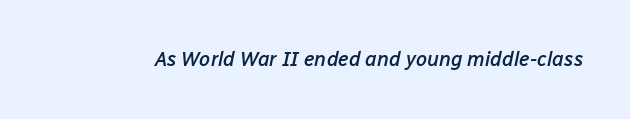
The image shows 20 px text type, italic (leaning right); set normal letter spacing, not underlined.
